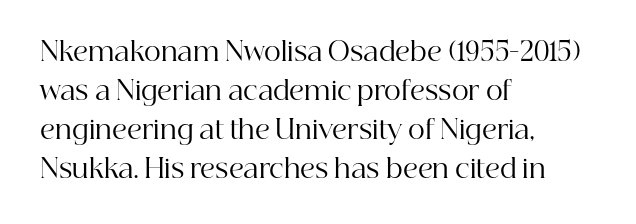
{"italic": "no", "bold": "no", "underline": "no", "align": "left", "line_spacing": "normal", "line_spacing_ratio": 1.5, "letter_spacing": "normal", "letter_spacing_em": 0.0, "glyph_px": 26}
